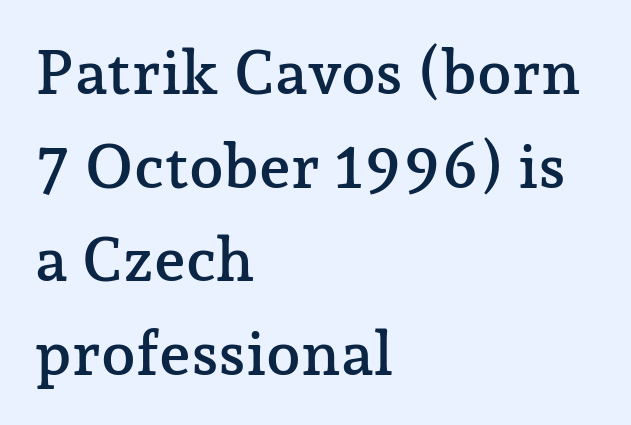
Rendered with straight, roman letterforms. Rule under the text: the space is simply empty. These lines are rendered in a variable-pitch font. A typesetter would call this leading conventional body-copy spacing.
